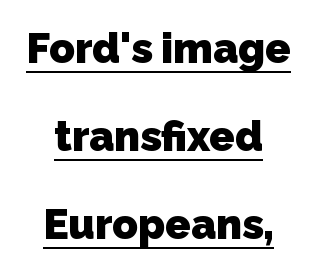
{"serif": "no", "bold": "yes", "weight": "heavy", "width": "normal", "stroke_contrast": "low", "x_height": "medium", "monospaced": "no", "underline": "yes", "align": "center", "line_spacing": "loose", "line_spacing_ratio": 2.1, "letter_spacing": "normal", "letter_spacing_em": 0.0, "glyph_px": 42}
